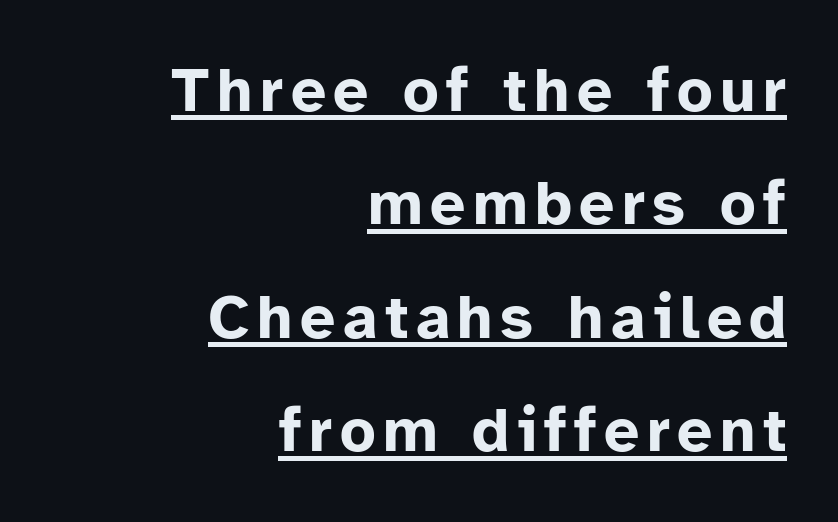
{"serif": "no", "italic": "no", "bold": "yes", "weight": "bold", "width": "normal", "stroke_contrast": "low", "x_height": "medium", "monospaced": "no", "underline": "yes", "align": "right", "line_spacing_ratio": 1.83, "glyph_px": 62}
